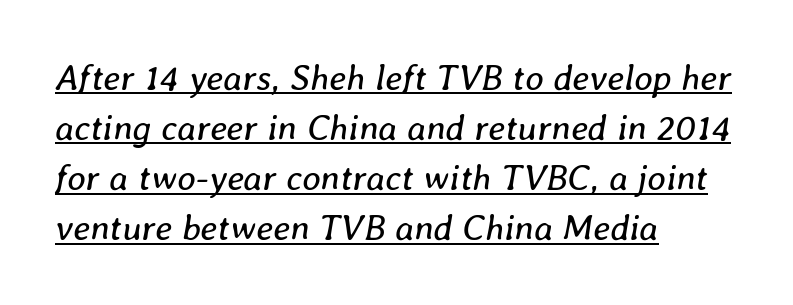
The image shows 36 px regular-weight type, italic (leaning right); set left-aligned, normal line spacing (1.39x), normal letter spacing, underlined; low stroke contrast and a medium x-height.
